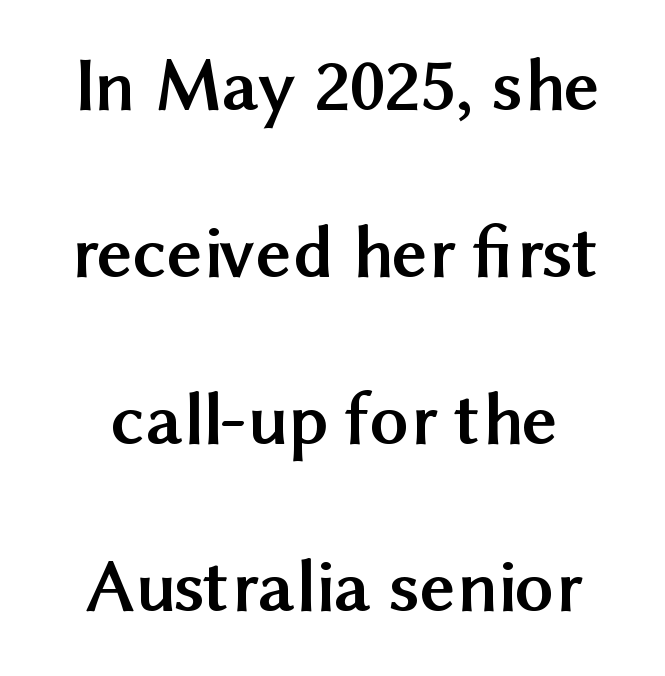
Q: Is the text bold? A: Yes.
Q: Is the text italic (slanted)? A: No, it is upright.
Q: Is the typeface a serif or a sans-serif typeface? A: Sans-serif.
Q: Is the text underlined? A: No.
Q: How is the paragraph aligned? A: Centered.
Q: Is the spacing between letters normal or unusually wide? A: Normal.
Q: Is the spacing between lines tight, normal or loose? A: Loose.
Q: Width (condensed, normal, or wide)? A: Normal.
Q: Stroke contrast? A: Medium.
Q: x-height? A: Medium.
Q: Monospaced? A: No.
